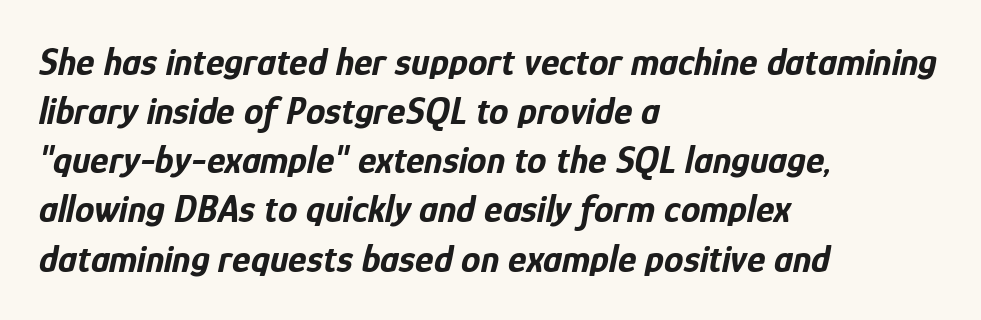
Q: Is the text bold? A: Yes.
Q: Is the text italic (slanted)? A: Yes, it leans right by about 12 degrees.
Q: Is the text underlined? A: No.
Q: How is the paragraph aligned? A: Left-aligned.
Q: Is the spacing between letters normal or unusually wide? A: Normal.
Q: Is the spacing between lines tight, normal or loose? A: Normal.
Q: Width (condensed, normal, or wide)? A: Condensed.
Q: Stroke contrast? A: Low.
Q: x-height? A: Medium.
Q: Monospaced? A: No.
